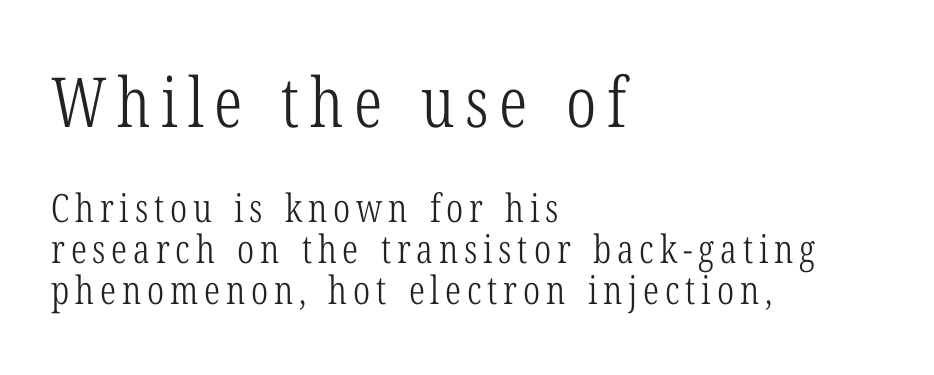
Each row of text sits above clean, open space. Do the characters align in a grid? No, the font is proportional. The characters display serif detailing at their extremities. A typesetter would mark this as roman, not italic.
